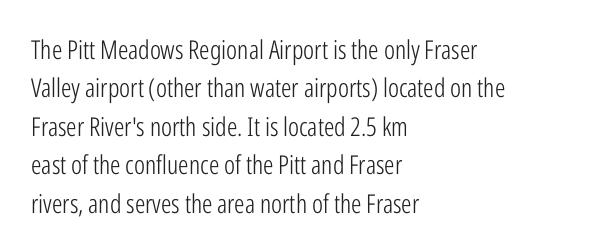
Leftover space on each line is placed entirely after the last word. The font sits on the lighter half of the weight spectrum, regular included. Here the glyphs are tracked normally, forming tight word shapes. Evenly set lines give the paragraph a standard silhouette. The area under the type is left untouched. The letters stand upright; this is a roman face.
